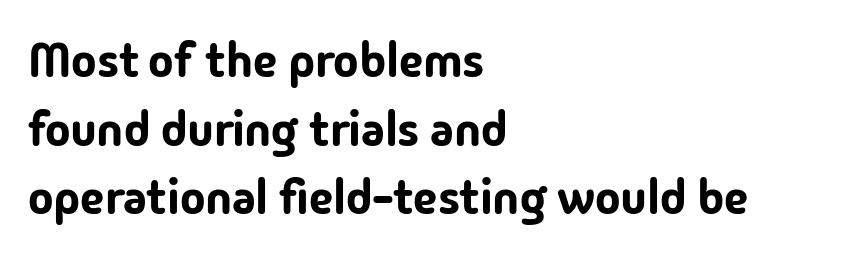
The image shows 48 px sans-serif type, upright; set left-aligned, normal line spacing (1.43x), normal letter spacing, not underlined; low stroke contrast and a medium x-height.
